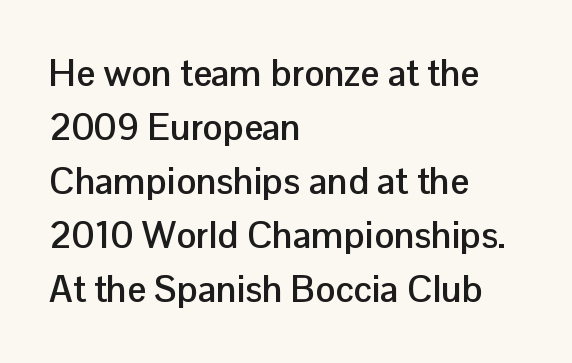
Q: Is the text bold? A: Yes.
Q: Is the text italic (slanted)? A: No, it is upright.
Q: Is the typeface a serif or a sans-serif typeface? A: Sans-serif.
Q: Is the text underlined? A: No.
Q: How is the paragraph aligned? A: Left-aligned.
Q: Is the spacing between letters normal or unusually wide? A: Normal.
Q: Is the spacing between lines tight, normal or loose? A: Normal.
Q: Width (condensed, normal, or wide)? A: Normal.
Q: Stroke contrast? A: Low.
Q: x-height? A: Medium.
Q: Monospaced? A: No.
